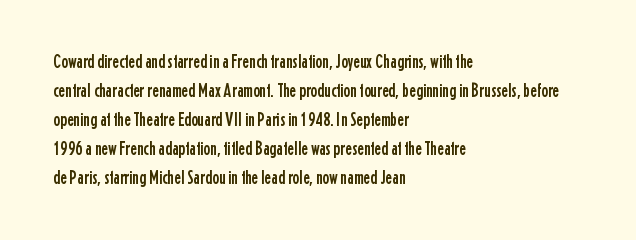
{"italic": "no", "underline": "no", "align": "left", "line_spacing": "normal", "line_spacing_ratio": 1.45, "letter_spacing": "normal", "letter_spacing_em": 0.0, "glyph_px": 20}
